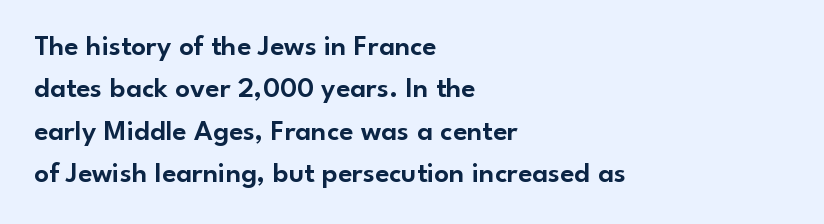
The image shows 29 px sans-serif type, upright; set left-aligned, normal line spacing (1.46x), normal letter spacing, not underlined; low stroke contrast and a small x-height.
